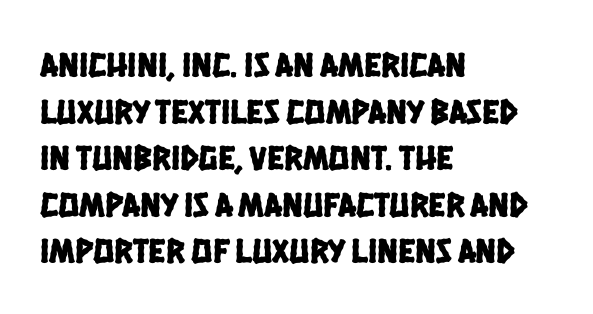
{"serif": "no", "width": "condensed", "stroke_contrast": "low", "x_height": "large", "monospaced": "no", "underline": "no", "align": "left", "line_spacing": "normal", "line_spacing_ratio": 1.33, "letter_spacing": "normal", "letter_spacing_em": 0.0, "glyph_px": 35}
